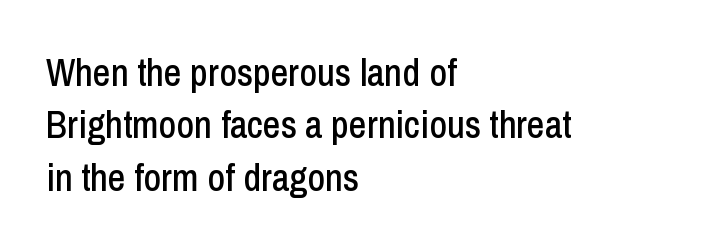
The image shows 38 px condensed sans-serif type, upright; set left-aligned, normal line spacing (1.38x), normal letter spacing, not underlined; low stroke contrast and a medium x-height.
